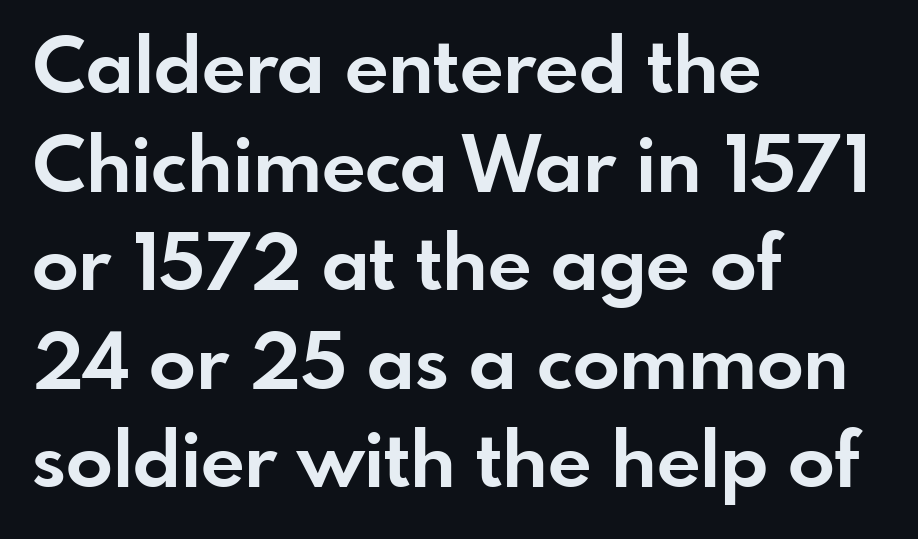
{"serif": "no", "italic": "no", "bold": "yes", "weight": "bold", "width": "normal", "stroke_contrast": "low", "x_height": "small", "monospaced": "no", "underline": "no", "align": "left", "line_spacing": "normal", "line_spacing_ratio": 1.28, "letter_spacing": "normal", "letter_spacing_em": 0.0, "glyph_px": 77}
